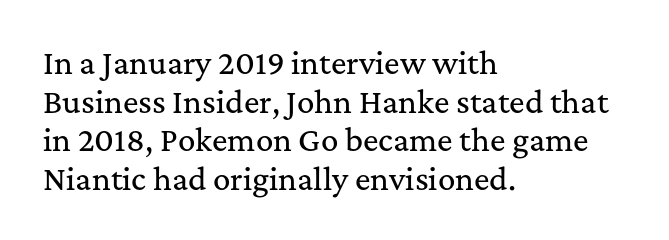
A classic flush-left, rag-right setting is used for this passage. The letters stand upright; this is a roman face. Does extra space separate the letters? No, they use regular spacing. Line spacing here is normal. Decoration check: the copy has no underline. This sample uses a serif face.
